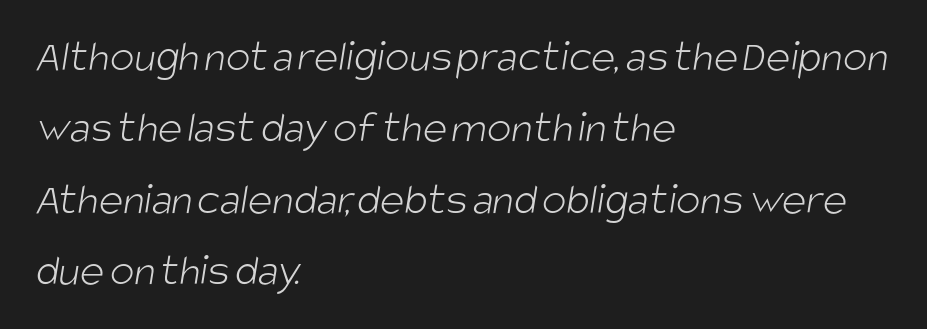
{"serif": "no", "bold": "no", "weight": "light", "width": "condensed", "stroke_contrast": "low", "x_height": "large", "monospaced": "no", "underline": "no", "align": "left", "line_spacing": "normal", "line_spacing_ratio": 1.55, "letter_spacing": "normal", "letter_spacing_em": 0.0, "glyph_px": 46}
